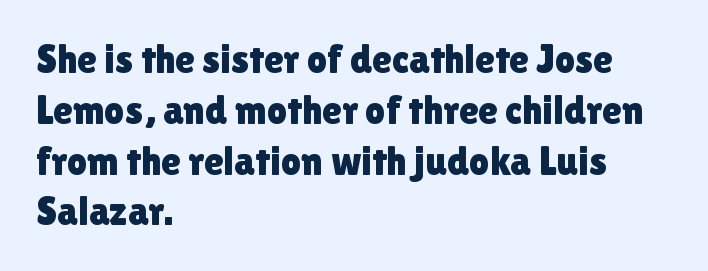
The image shows 40 px sans-serif type, upright; set left-aligned, normal line spacing (1.27x), normal letter spacing, not underlined; low stroke contrast and a medium x-height.
